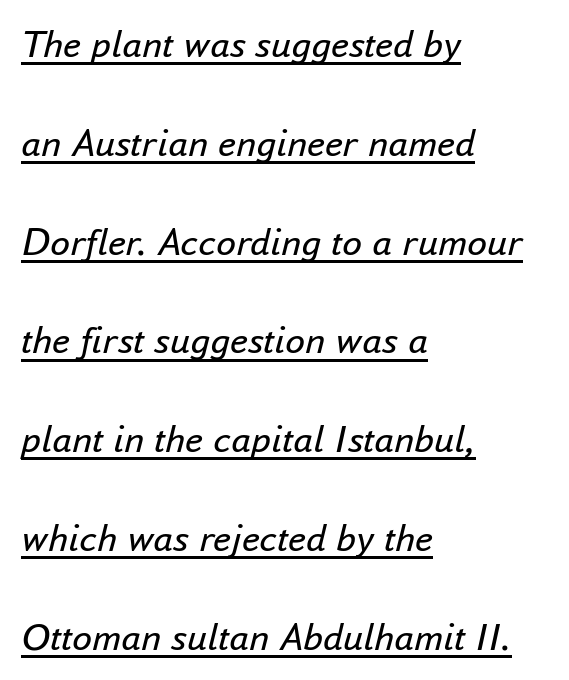
Q: Is the text bold? A: No.
Q: Is the text italic (slanted)? A: Yes, it leans right by about 16 degrees.
Q: Is the text underlined? A: Yes.
Q: How is the paragraph aligned? A: Left-aligned.
Q: Is the spacing between letters normal or unusually wide? A: Normal.
Q: Is the spacing between lines tight, normal or loose? A: Loose.
Q: Width (condensed, normal, or wide)? A: Normal.
Q: Stroke contrast? A: Low.
Q: x-height? A: Small.
Q: Monospaced? A: No.
